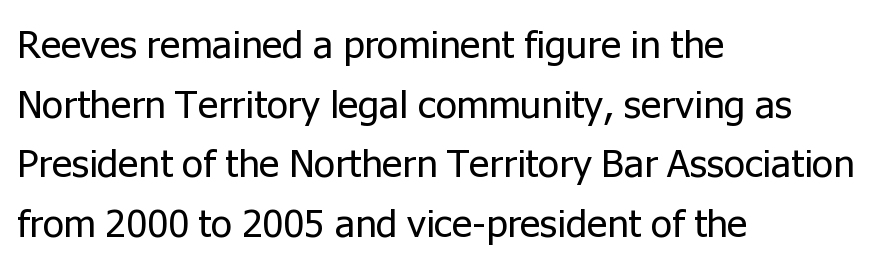
Q: Is the text bold? A: No.
Q: Is the text italic (slanted)? A: No, it is upright.
Q: Is the typeface a serif or a sans-serif typeface? A: Sans-serif.
Q: Is the text underlined? A: No.
Q: How is the paragraph aligned? A: Left-aligned.
Q: Is the spacing between letters normal or unusually wide? A: Normal.
Q: Is the spacing between lines tight, normal or loose? A: Normal.
Q: Width (condensed, normal, or wide)? A: Normal.
Q: Stroke contrast? A: Low.
Q: x-height? A: Medium.
Q: Monospaced? A: No.
